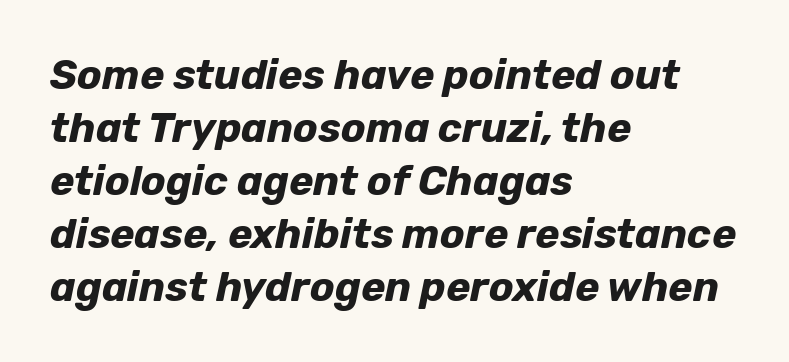
{"italic": "yes", "lean": "right", "slant_degrees": 12, "bold": "yes", "weight": "bold", "width": "normal", "stroke_contrast": "low", "x_height": "medium", "monospaced": "no", "underline": "no", "align": "left", "line_spacing": "normal", "line_spacing_ratio": 1.29, "letter_spacing": "normal", "letter_spacing_em": 0.0, "glyph_px": 41}
